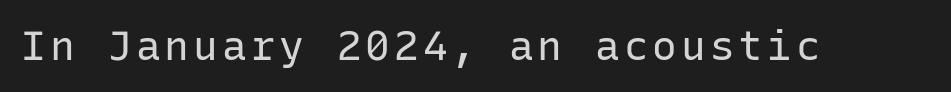
The image shows 41 px regular-weight sans-serif type, upright, monospaced; set not underlined; low stroke contrast and a medium x-height.
